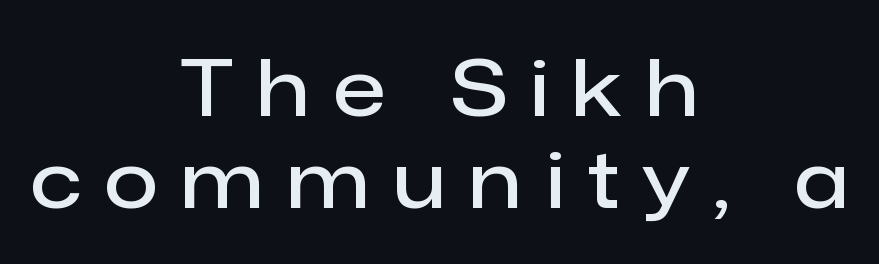
Lines of text with bare space underneath. On the weight axis this lands at semibold, roughly 600. The rendering shows plain stroke endings on the letterforms — a sans-serif design. Proportional: the letters do not fall into vertical columns.
